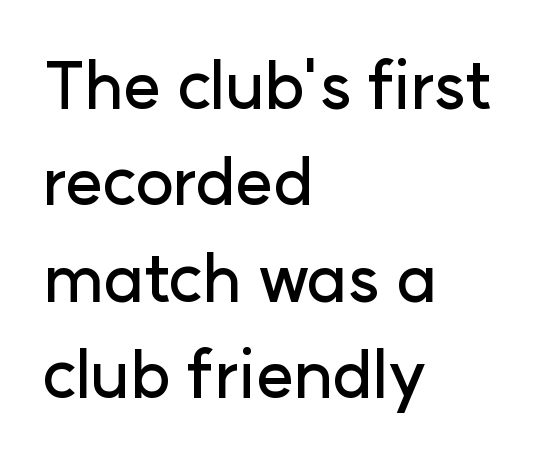
Nope, no serifs anywhere on these letters. This rendering features lettering with no underline. What's the leading like? Ordinary, nothing unusual. Alignment: flush left.
